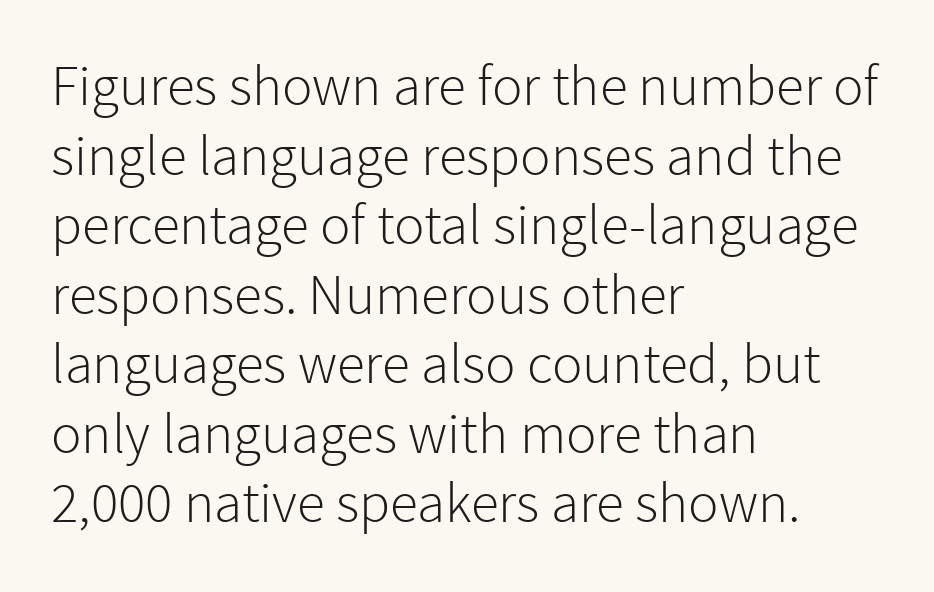
Unlike italic type, these characters show no tilt at all. The passage shown is typeset with a sans-serif family. In terms of letterspacing, this is plain default setting. Character widths vary here, with narrow letters taking less room than wide ones.
